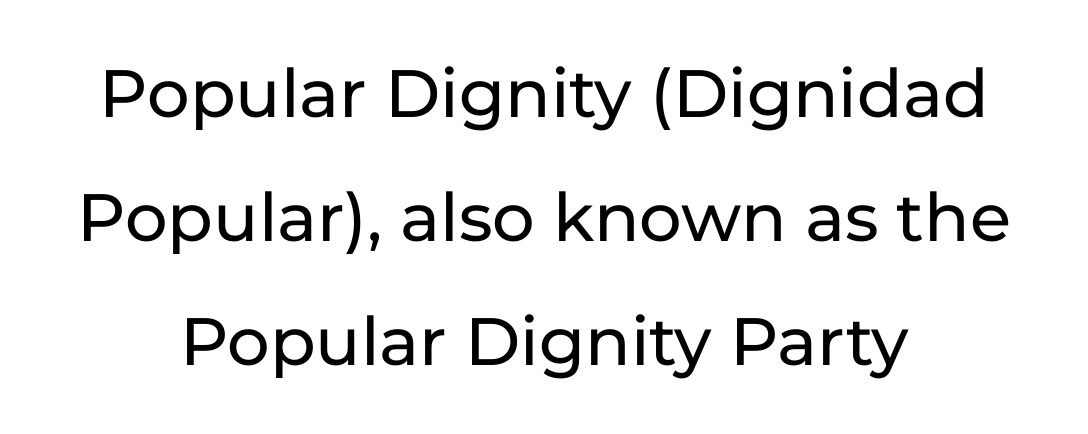
The image shows 67 px sans-serif type, upright; set centered, line spacing 1.85x, normal letter spacing, not underlined; low stroke contrast and a medium x-height.
